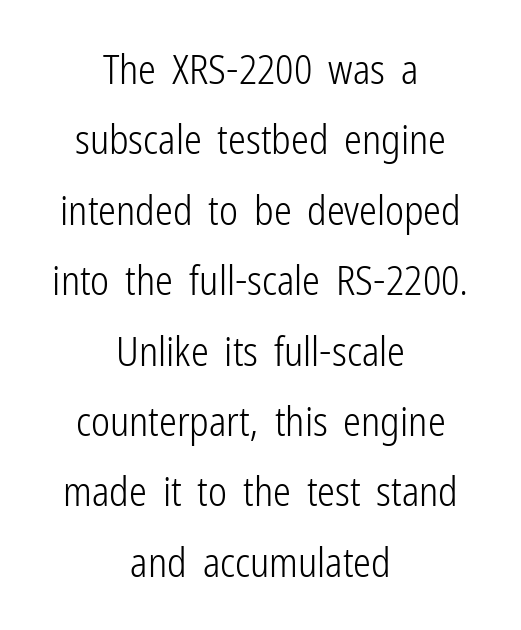
Q: Is the text bold? A: No.
Q: Is the text italic (slanted)? A: No, it is upright.
Q: Is the typeface a serif or a sans-serif typeface? A: Sans-serif.
Q: Is the text underlined? A: No.
Q: How is the paragraph aligned? A: Centered.
Q: Is the spacing between letters normal or unusually wide? A: Normal.
Q: Width (condensed, normal, or wide)? A: Condensed.
Q: Stroke contrast? A: Low.
Q: x-height? A: Medium.
Q: Monospaced? A: No.
